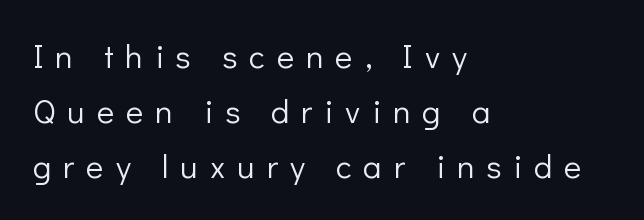
The image shows 33 px light sans-serif type, upright; set left-aligned, normal line spacing (1.66x), unusually wide letter spacing (+0.36 em), not underlined; low stroke contrast and a medium x-height.
